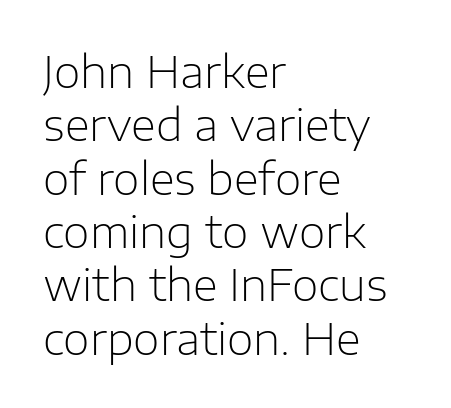
The image shows 43 px light sans-serif type, upright; set left-aligned, line spacing 1.24x, normal letter spacing, not underlined; low stroke contrast and a medium x-height.
